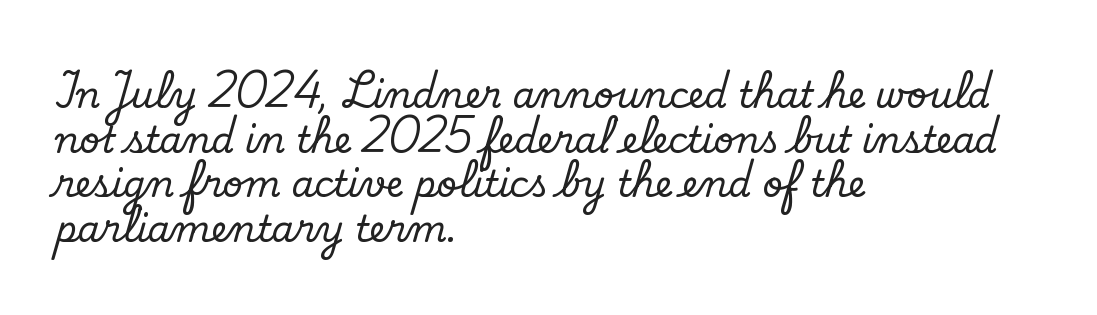
The image shows 36 px serif type; set left-aligned, line spacing 1.24x, normal letter spacing, not underlined; low stroke contrast and a small x-height.
